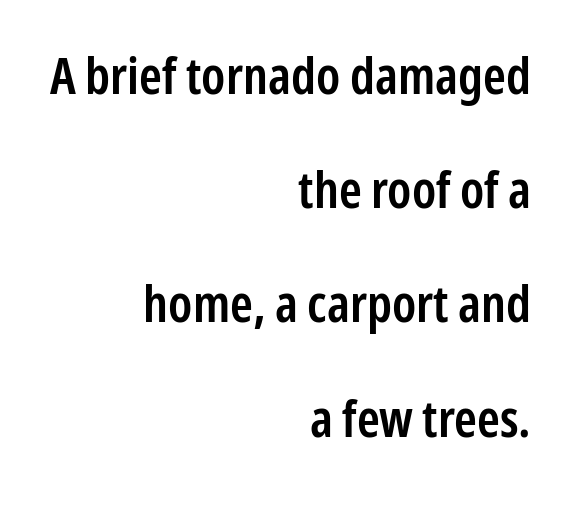
The image shows 51 px semibold, condensed sans-serif type, upright; set right-aligned, loose line spacing (2.24x), normal letter spacing, not underlined; low stroke contrast and a medium x-height.
